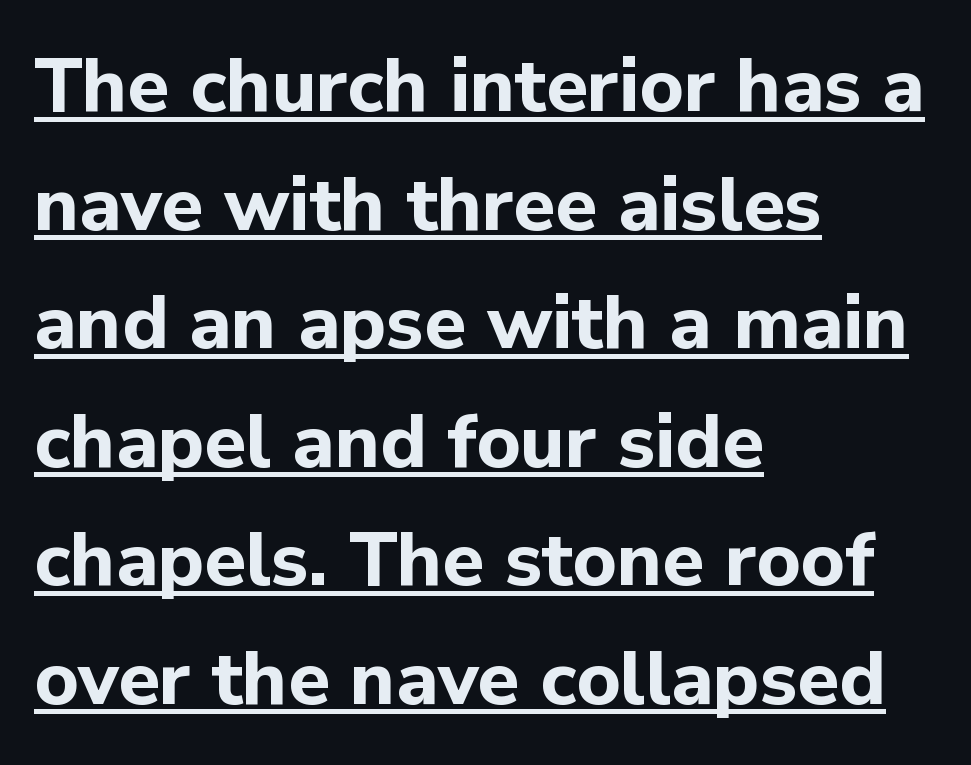
{"serif": "no", "italic": "no", "bold": "yes", "weight": "bold", "width": "normal", "stroke_contrast": "low", "x_height": "medium", "monospaced": "no", "underline": "yes", "align": "left", "line_spacing": "normal", "line_spacing_ratio": 1.56, "letter_spacing": "normal", "letter_spacing_em": 0.0, "glyph_px": 76}
